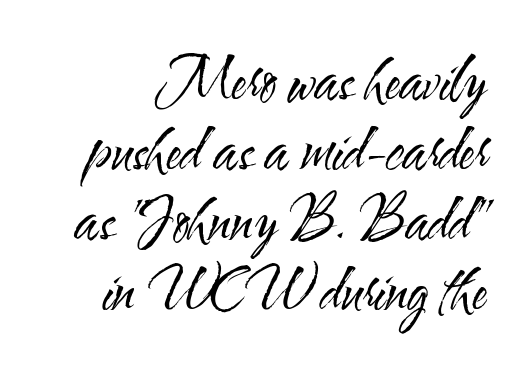
{"serif": "no", "bold": "no", "weight": "regular", "width": "condensed", "stroke_contrast": "medium", "x_height": "small", "monospaced": "no", "underline": "no", "line_spacing_ratio": 1.23, "letter_spacing": "normal", "letter_spacing_em": 0.0, "glyph_px": 57}
